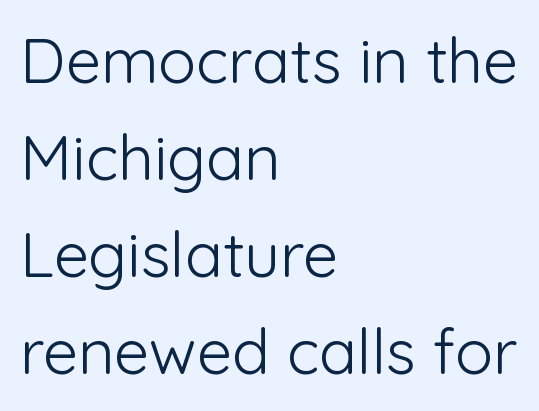
Q: Is the text bold? A: No.
Q: Is the text italic (slanted)? A: No, it is upright.
Q: Is the typeface a serif or a sans-serif typeface? A: Sans-serif.
Q: Is the text underlined? A: No.
Q: How is the paragraph aligned? A: Left-aligned.
Q: Is the spacing between letters normal or unusually wide? A: Normal.
Q: Is the spacing between lines tight, normal or loose? A: Normal.
Q: Width (condensed, normal, or wide)? A: Normal.
Q: Stroke contrast? A: Low.
Q: x-height? A: Medium.
Q: Monospaced? A: No.
